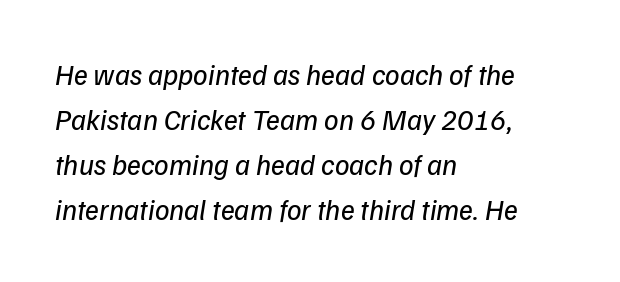
{"italic": "yes", "lean": "right", "slant_degrees": 9, "bold": "no", "weight": "regular", "width": "normal", "stroke_contrast": "low", "x_height": "medium", "monospaced": "no", "underline": "no", "align": "left", "line_spacing": "normal", "line_spacing_ratio": 1.55, "letter_spacing": "normal", "letter_spacing_em": 0.0, "glyph_px": 29}
